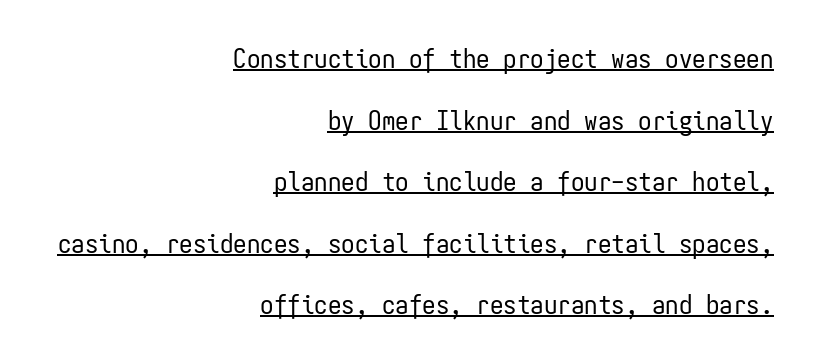
Notice how the stems are strictly vertical — no italics here. Looks like someone drew a line under every word here. Vertical stems look standard width or narrower in stroke. Vertical spacing — loose. The setting favours the right margin, as signatures and pull-quotes sometimes do. The rendering keeps characters at their native spacing.
